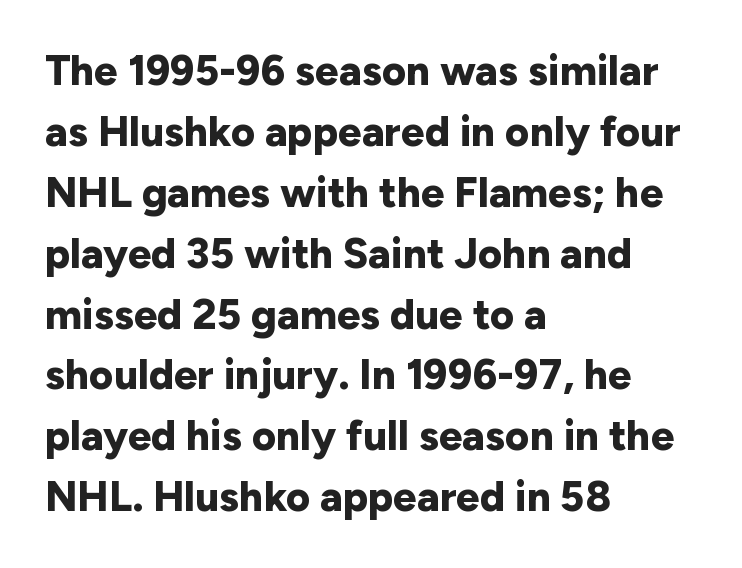
The image shows 42 px bold sans-serif type, upright; set left-aligned, normal line spacing (1.45x), normal letter spacing, not underlined; low stroke contrast and a medium x-height.
